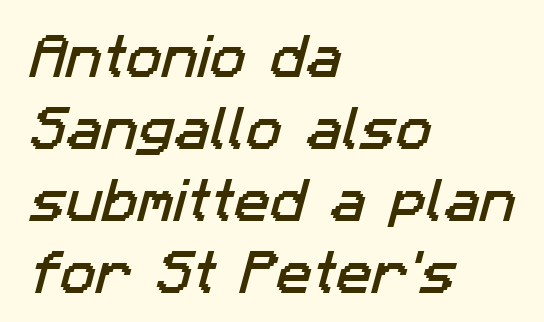
The image shows 48 px sans-serif type; set left-aligned, normal line spacing (1.5x), normal letter spacing, not underlined; low stroke contrast and a medium x-height.
